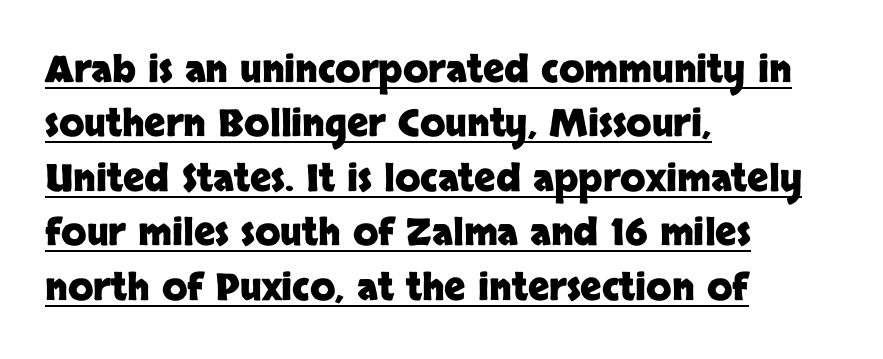
The image shows 37 px heavy sans-serif type, upright; set left-aligned, normal line spacing (1.47x), normal letter spacing, underlined; low stroke contrast and a large x-height.
